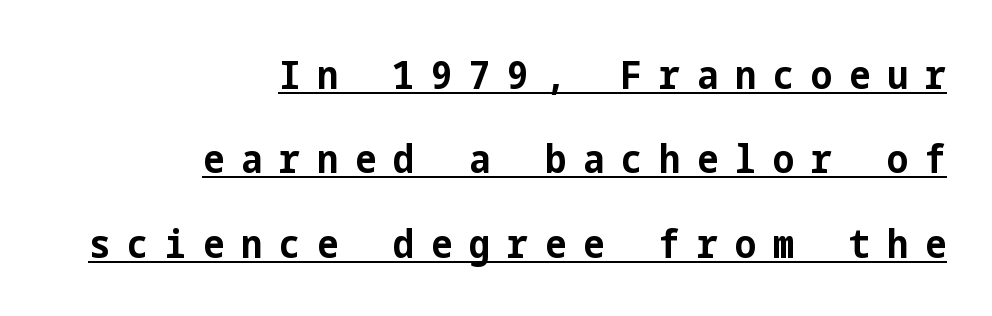
Students, note that the glyphs here are deliberately spaced far apart. You can tell it's not italic because the verticals are truly vertical. In CSS terms this would be text-align: right. Strong, thick strokes mark this as bold type.
